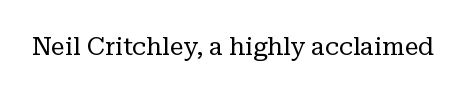
The image shows 25 px text type, upright; set normal letter spacing, not underlined.
